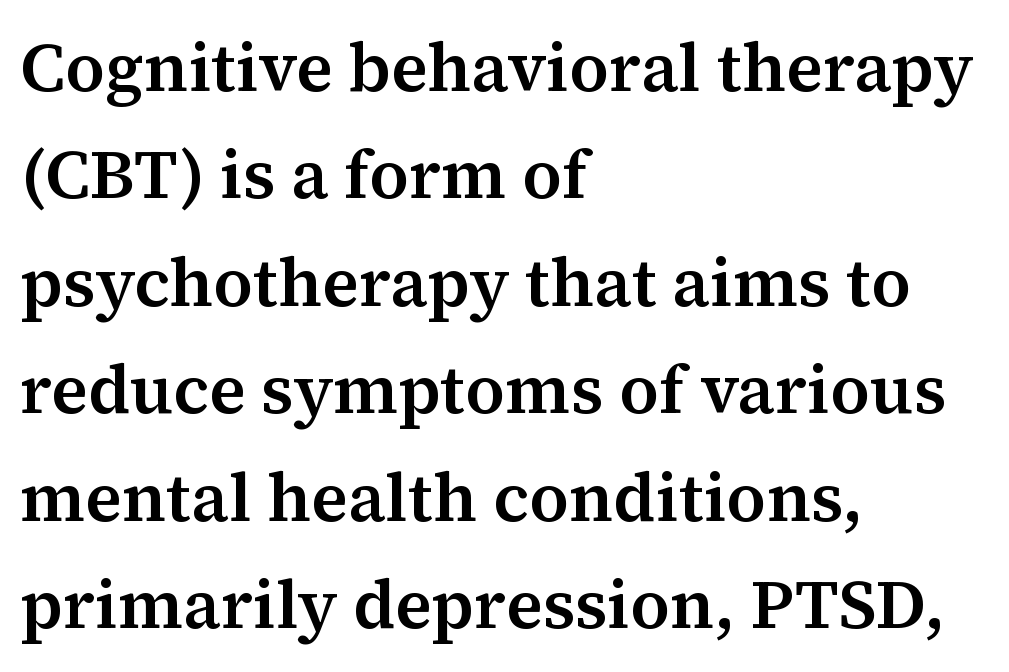
Q: Is the text italic (slanted)? A: No, it is upright.
Q: Is the typeface a serif or a sans-serif typeface? A: Serif.
Q: Is the text underlined? A: No.
Q: How is the paragraph aligned? A: Left-aligned.
Q: Is the spacing between letters normal or unusually wide? A: Normal.
Q: Is the spacing between lines tight, normal or loose? A: Normal.
Q: Width (condensed, normal, or wide)? A: Normal.
Q: Stroke contrast? A: Medium.
Q: x-height? A: Medium.
Q: Monospaced? A: No.
